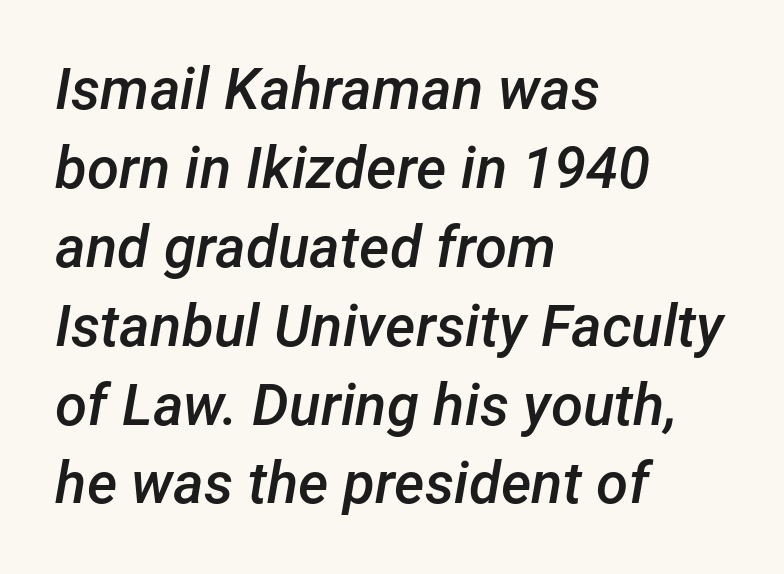
{"italic": "yes", "lean": "right", "slant_degrees": 12, "bold": "semi", "weight": "semibold", "width": "normal", "stroke_contrast": "low", "x_height": "medium", "monospaced": "no", "underline": "no", "align": "left", "line_spacing": "normal", "line_spacing_ratio": 1.36, "letter_spacing": "normal", "letter_spacing_em": 0.0, "glyph_px": 58}
